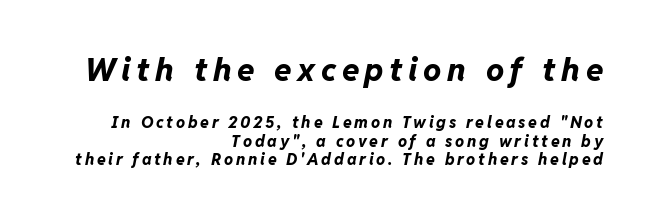
In terms of weight, the rendering is a true, heavy bold. The lines are quadded right. No word sits above an underline. Two sizes are in play, and the larger belongs to the first block. There's an unmistakable incline to the writing here.
